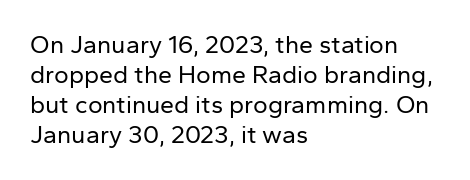
Stem width sits at or under what a default text font uses. Rendered with straight, roman letterforms. In CSS terms this would be text-align: left. Is the letter spacing exaggerated? No — it looks like the ordinary default.
